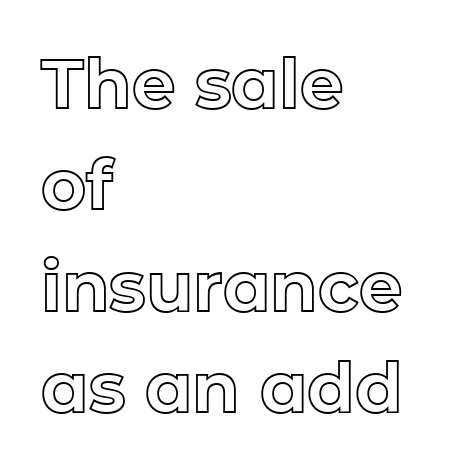
Q: Is the text italic (slanted)? A: No, it is upright.
Q: Is the text underlined? A: No.
Q: How is the paragraph aligned? A: Left-aligned.
Q: Is the spacing between letters normal or unusually wide? A: Normal.
Q: Is the spacing between lines tight, normal or loose? A: Normal.
Q: Width (condensed, normal, or wide)? A: Normal.
Q: x-height? A: Medium.
Q: Monospaced? A: No.
